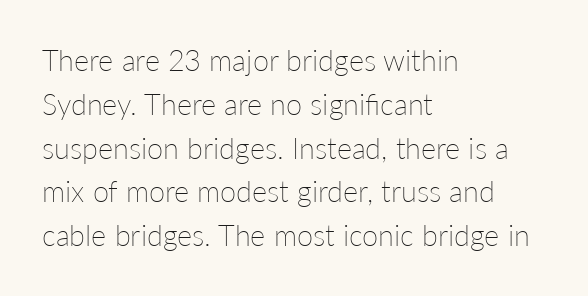
Caption: multi-line text, flush left, ragged right. A normal amount of white space separates one row of letters from the next. Stems and bowls with no extra thickness — not bold. How are the letters spaced? Ordinarily, with no added tracking.
